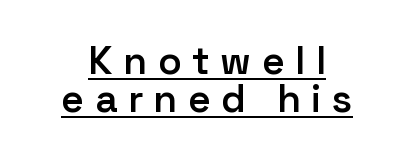
The image shows 39 px semibold sans-serif type, upright; set centered, tight line spacing (0.98x), unusually wide letter spacing (+0.27 em), underlined; low stroke contrast and a medium x-height.
